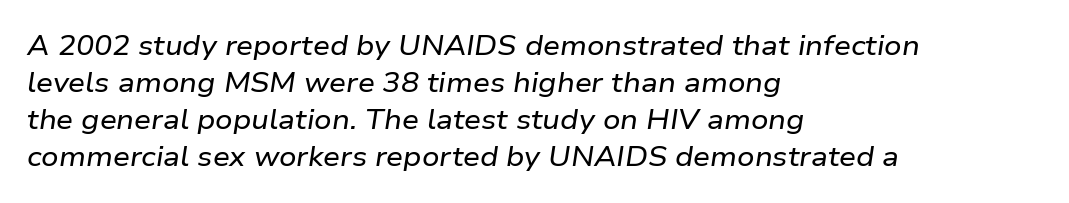
The image shows 27 px text type, italic (leaning right); set left-aligned, normal line spacing (1.37x), normal letter spacing, not underlined.
